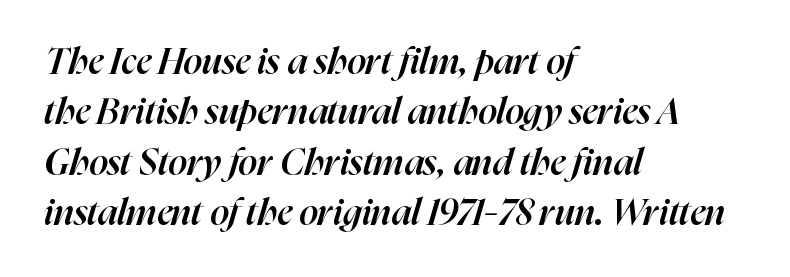
Q: Is the text bold? A: Semi-bold.
Q: Is the text italic (slanted)? A: Yes, it leans right by about 16 degrees.
Q: Is the text underlined? A: No.
Q: How is the paragraph aligned? A: Left-aligned.
Q: Is the spacing between letters normal or unusually wide? A: Normal.
Q: Is the spacing between lines tight, normal or loose? A: Normal.
Q: Width (condensed, normal, or wide)? A: Normal.
Q: Stroke contrast? A: High.
Q: x-height? A: Medium.
Q: Monospaced? A: No.
